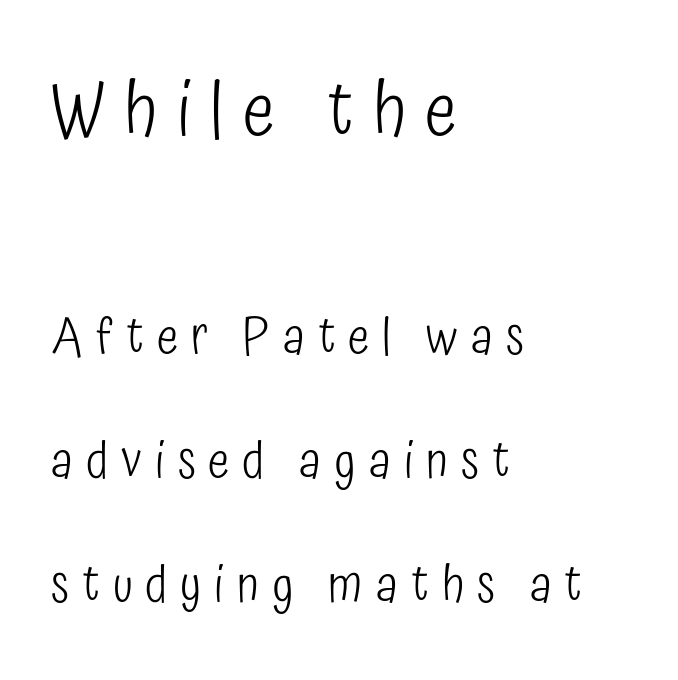
Bigger letters appear in the top chunk; the bottom chunk is reduced. Weight: in the light-to-regular range. Varying glyph widths throughout — classic text-font behaviour. Each row of text sits above clean, open space. Is there any slant? The stems are plumb. The line-height multiplier appears high, well above default.
